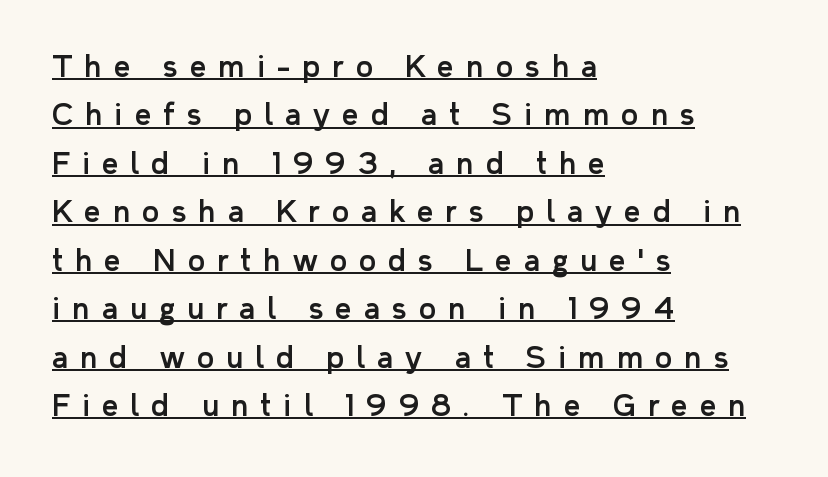
This sample is left-justified, so line endings fall wherever the words run out. The letters carry no serifs — their stems end cleanly without finishing strokes. One glance says typical: line gaps are just what's usual. Observe the wide spacing: letters keep a clear distance from each other.
